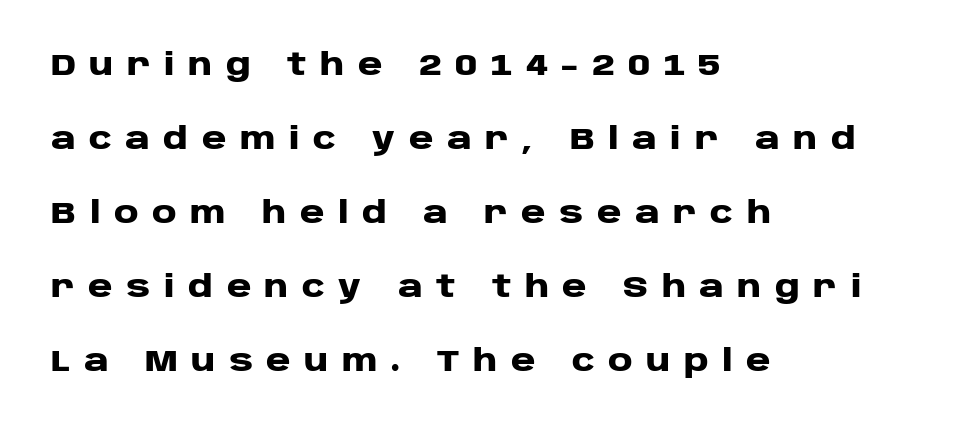
The image shows 30 px heavy, wide sans-serif type, upright; set left-aligned, loose line spacing (2.47x), unusually wide letter spacing (+0.45 em), not underlined; low stroke contrast and a large x-height.
